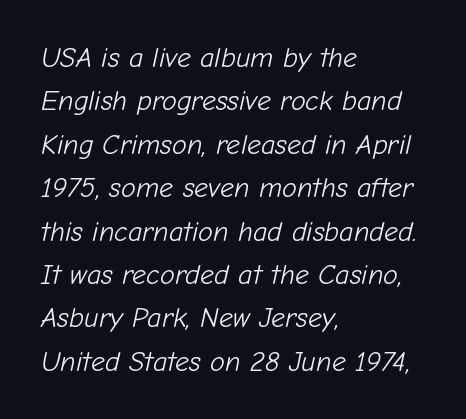
{"italic": "yes", "lean": "right", "slant_degrees": 12, "bold": "no", "weight": "light", "width": "normal", "stroke_contrast": "low", "x_height": "medium", "monospaced": "no", "underline": "no", "align": "left", "line_spacing": "normal", "line_spacing_ratio": 1.55, "letter_spacing": "normal", "letter_spacing_em": 0.0, "glyph_px": 28}
